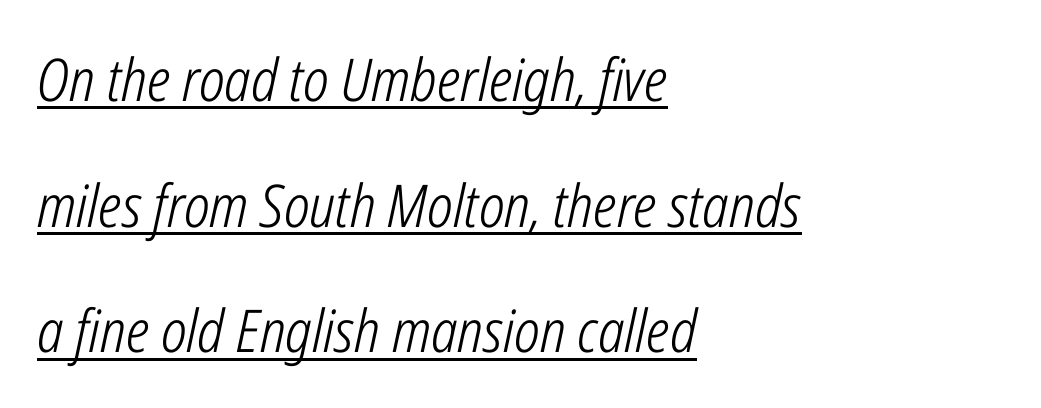
The image shows 59 px light, condensed type, italic (leaning right); set left-aligned, loose line spacing (2.13x), normal letter spacing, underlined; low stroke contrast and a medium x-height.
